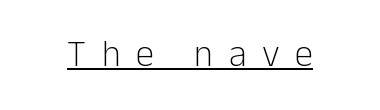
Each stroke keeps to a modest, everyday thickness or less. Somebody hit Ctrl+U on this one — the words are underlined. The text was rendered using a sans face with plain stroke endings. The letters advance in unequal steps, a hallmark of proportional type.
